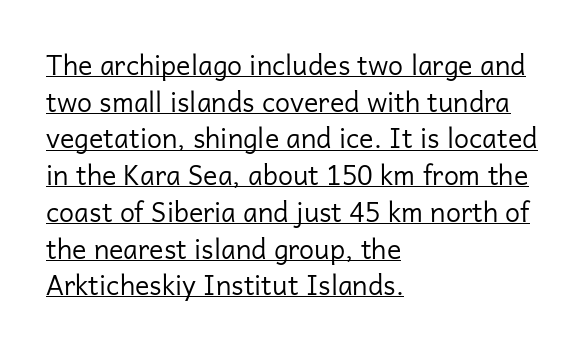
The image shows 27 px text type, upright; set left-aligned, normal line spacing (1.36x), normal letter spacing, underlined.
